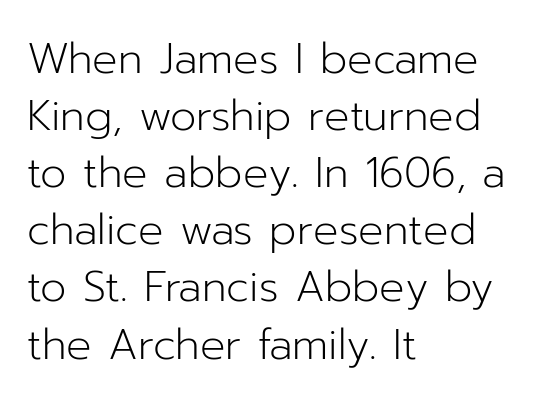
The image shows 42 px light sans-serif type, upright; set left-aligned, normal line spacing (1.36x), normal letter spacing, not underlined; low stroke contrast and a medium x-height.
